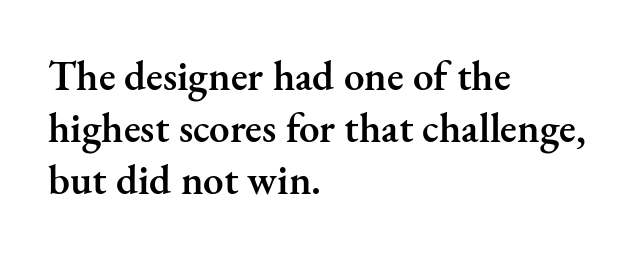
The image shows 41 px semibold serif type, upright; set left-aligned, normal line spacing (1.27x), normal letter spacing, not underlined; medium stroke contrast and a small x-height.
